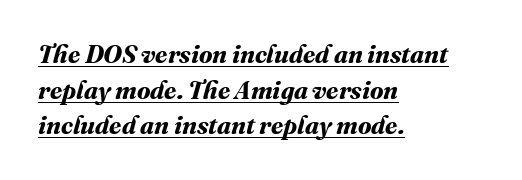
{"bold": "yes", "underline": "yes", "align": "left", "line_spacing": "normal", "line_spacing_ratio": 1.43, "letter_spacing": "normal", "letter_spacing_em": 0.0, "glyph_px": 25}
